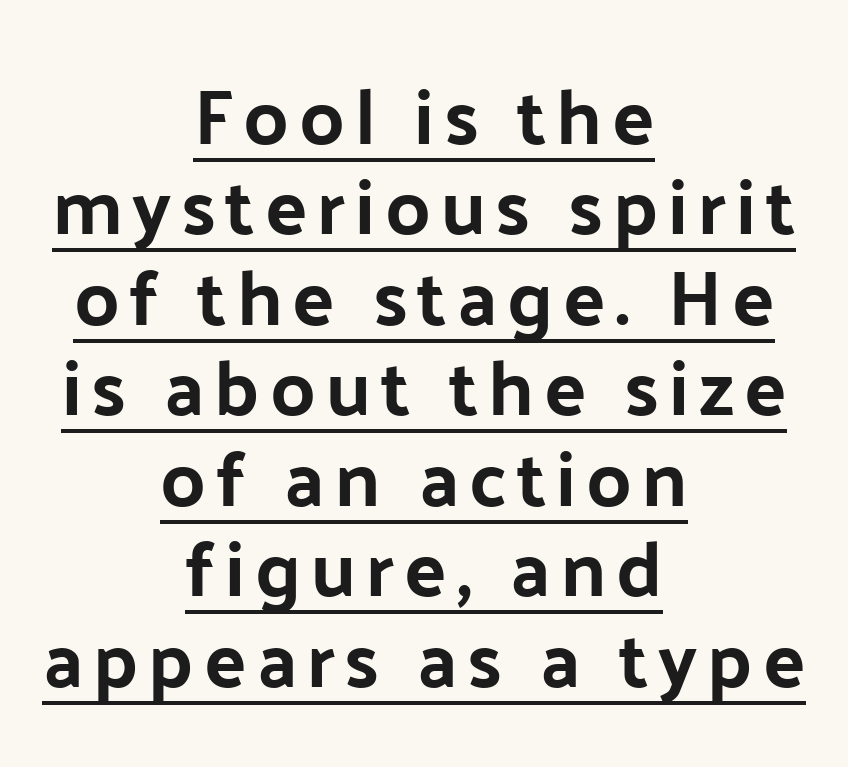
{"serif": "no", "italic": "no", "bold": "yes", "weight": "bold", "width": "normal", "stroke_contrast": "low", "x_height": "medium", "monospaced": "no", "underline": "yes", "align": "center", "line_spacing_ratio": 1.16, "glyph_px": 78}
